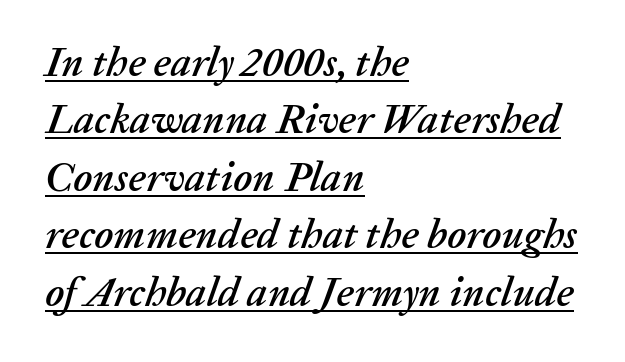
{"italic": "yes", "lean": "right", "slant_degrees": 20, "width": "normal", "stroke_contrast": "low", "x_height": "medium", "monospaced": "no", "underline": "yes", "align": "left", "line_spacing": "normal", "line_spacing_ratio": 1.4, "letter_spacing": "normal", "letter_spacing_em": 0.0, "glyph_px": 41}
